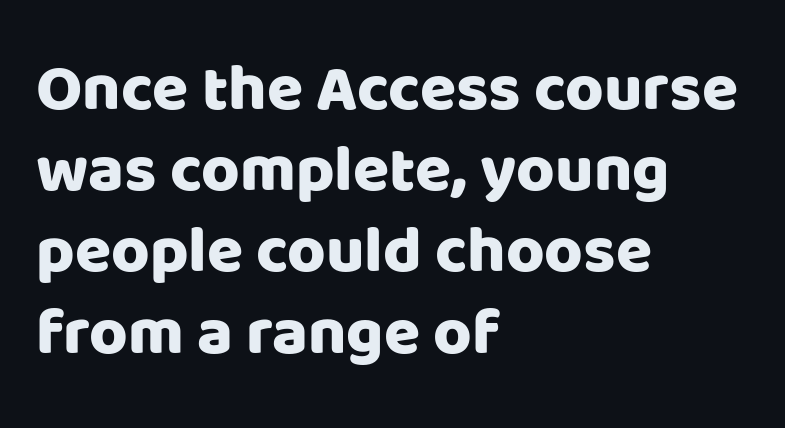
Think of a printed novel: that variable character pitch is what you see here. Typeset ragged right — the left edge is the straight one. Serif or sans? Sans — the stroke terminals are bare. Standard letterfit; no display-style spreading of the glyphs.
